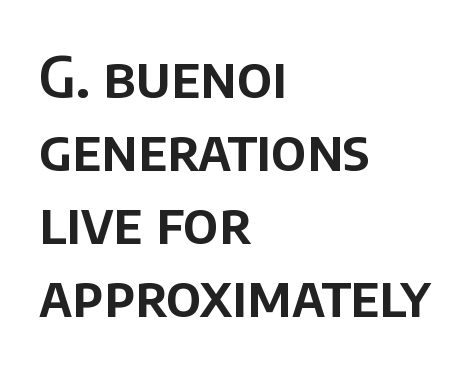
{"serif": "no", "italic": "no", "width": "normal", "stroke_contrast": "low", "x_height": "large", "monospaced": "no", "underline": "no", "align": "left", "line_spacing": "normal", "line_spacing_ratio": 1.28, "letter_spacing": "normal", "letter_spacing_em": 0.0, "glyph_px": 57}
